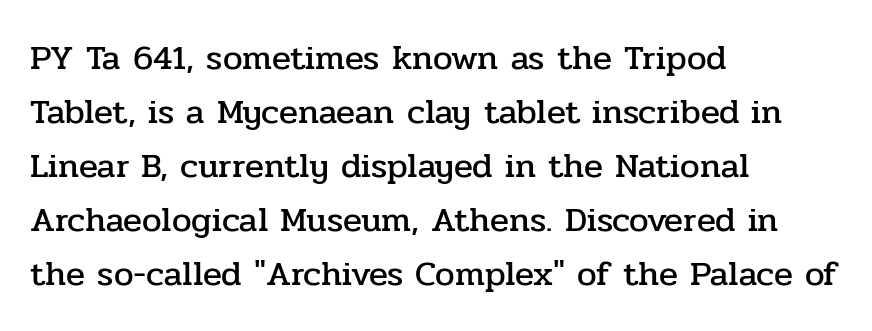
Q: Is the text italic (slanted)? A: No, it is upright.
Q: Is the typeface a serif or a sans-serif typeface? A: Serif.
Q: Is the text underlined? A: No.
Q: How is the paragraph aligned? A: Left-aligned.
Q: Is the spacing between letters normal or unusually wide? A: Normal.
Q: Is the spacing between lines tight, normal or loose? A: Normal.
Q: Width (condensed, normal, or wide)? A: Normal.
Q: Stroke contrast? A: Low.
Q: x-height? A: Medium.
Q: Monospaced? A: No.
